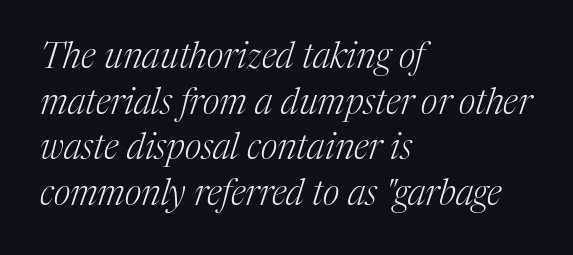
You could not count columns in this text — the font is proportionally spaced. Rows of type keep a routine distance in the vertical direction. The whole block is typeset with a tilt. Each line starts at the same left margin while the right side varies. These lines keep a tight, regular rhythm from letter to letter. The designer went with a serif here, giving each stem small feet.
